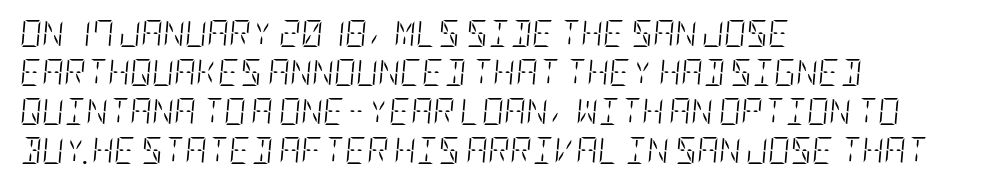
Q: Is the text bold? A: No.
Q: Is the text italic (slanted)? A: Yes, it leans right by about 5 degrees.
Q: Is the text underlined? A: No.
Q: How is the paragraph aligned? A: Left-aligned.
Q: Is the spacing between letters normal or unusually wide? A: Normal.
Q: Is the spacing between lines tight, normal or loose? A: Normal.
